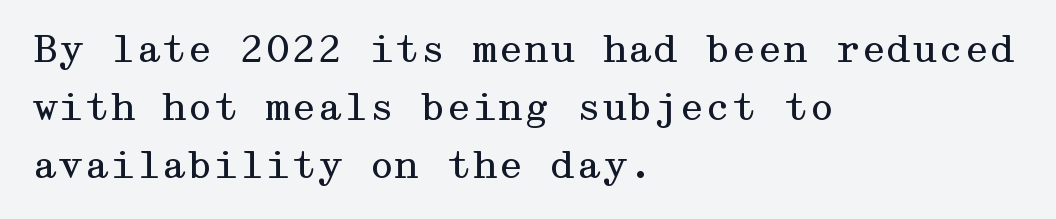
A typesetter would mark this as roman, not italic. Nobody touched the tracking dial on this one. Type style note: has serifs. Evenly set lines give the paragraph a standard silhouette.
